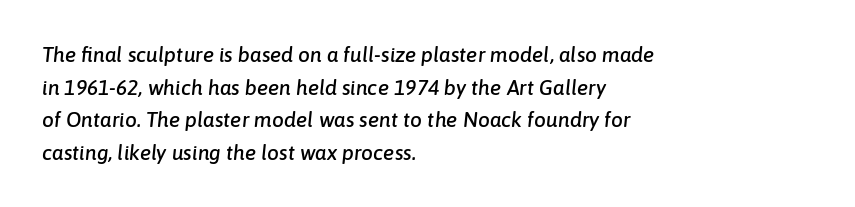
The glyphs are unaccompanied by any horizontal stroke below them. These lines sit exactly where default settings would place them. Short and long lines alike share a common starting point at left. The letterforms sit shoulder to shoulder at normal distance. Posture: slanted.
